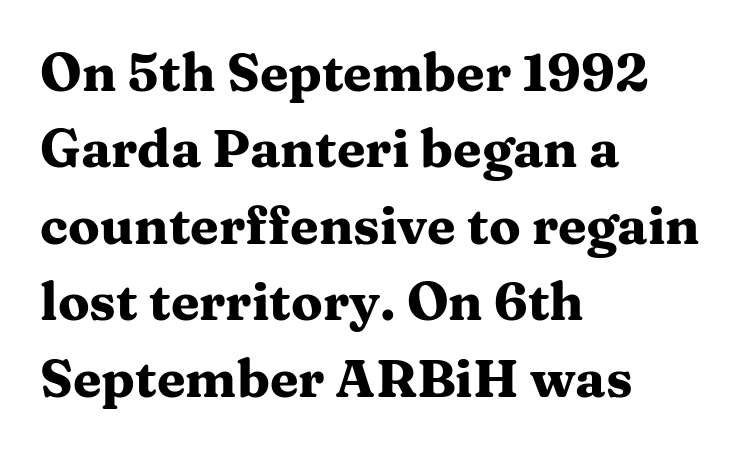
The image shows 52 px heavy, wide serif type, upright; set left-aligned, normal line spacing (1.47x), normal letter spacing, not underlined; medium stroke contrast and a medium x-height.
